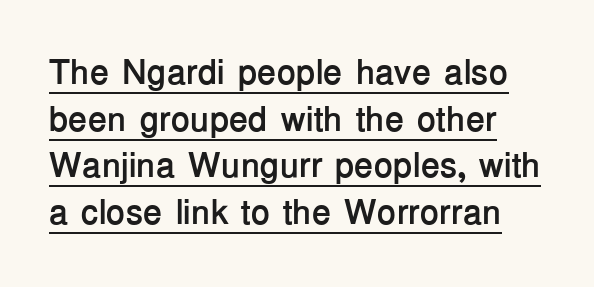
The image shows 35 px semibold sans-serif type, upright; set normal line spacing (1.33x), normal letter spacing, underlined; low stroke contrast and a medium x-height.
